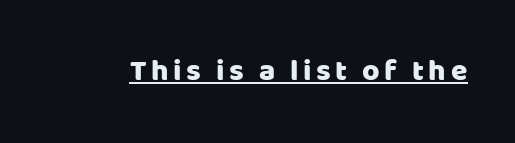
The image shows 30 px sans-serif type, upright; set underlined; low stroke contrast and a large x-height.
